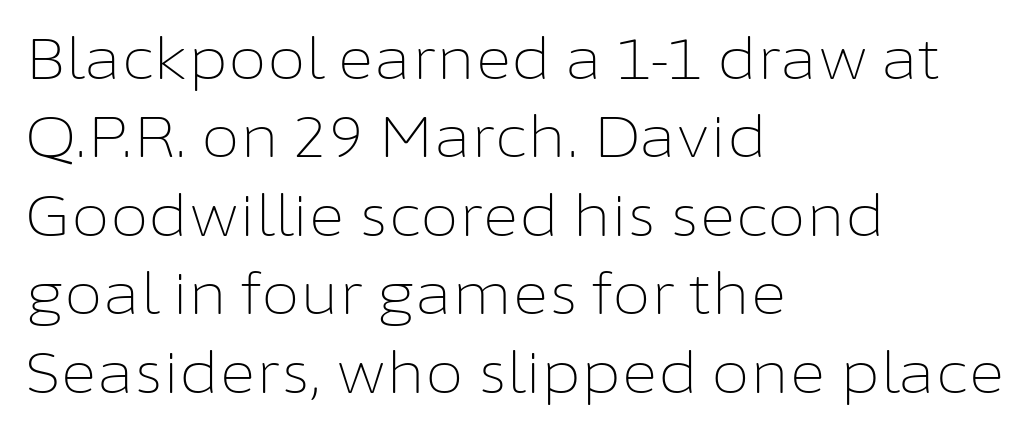
Q: Is the text bold? A: No.
Q: Is the text italic (slanted)? A: No, it is upright.
Q: Is the typeface a serif or a sans-serif typeface? A: Sans-serif.
Q: Is the text underlined? A: No.
Q: How is the paragraph aligned? A: Left-aligned.
Q: Is the spacing between letters normal or unusually wide? A: Normal.
Q: Is the spacing between lines tight, normal or loose? A: Normal.
Q: Width (condensed, normal, or wide)? A: Normal.
Q: Stroke contrast? A: Low.
Q: x-height? A: Medium.
Q: Monospaced? A: No.
